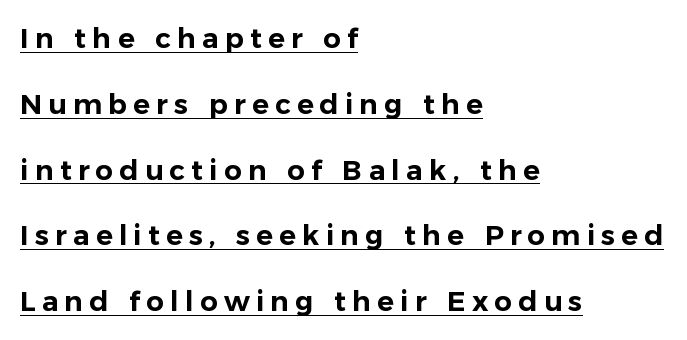
{"serif": "no", "italic": "no", "width": "normal", "stroke_contrast": "low", "x_height": "medium", "monospaced": "no", "underline": "yes", "align": "left", "line_spacing": "loose", "line_spacing_ratio": 2.35, "letter_spacing": "wide", "letter_spacing_em": 0.22, "glyph_px": 28}
